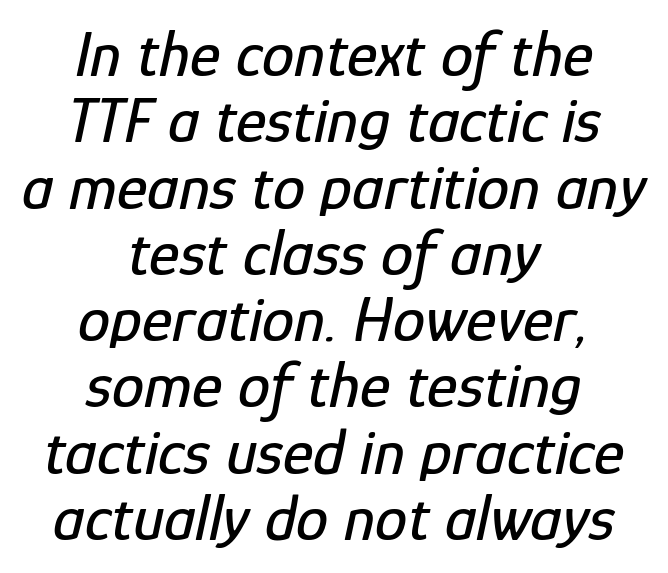
{"italic": "yes", "lean": "right", "slant_degrees": 12, "width": "condensed", "stroke_contrast": "low", "x_height": "medium", "monospaced": "no", "underline": "no", "align": "center", "line_spacing": "tight", "line_spacing_ratio": 1.02, "letter_spacing": "normal", "letter_spacing_em": 0.0, "glyph_px": 65}
